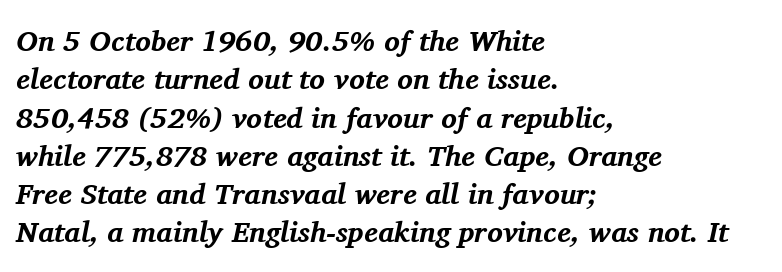
Q: Is the text bold? A: Yes.
Q: Is the text italic (slanted)? A: Yes, it leans right by about 11 degrees.
Q: Is the typeface a serif or a sans-serif typeface? A: Serif.
Q: Is the text underlined? A: No.
Q: How is the paragraph aligned? A: Left-aligned.
Q: Is the spacing between letters normal or unusually wide? A: Normal.
Q: Is the spacing between lines tight, normal or loose? A: Normal.
Q: Width (condensed, normal, or wide)? A: Normal.
Q: Stroke contrast? A: Medium.
Q: x-height? A: Medium.
Q: Monospaced? A: No.
